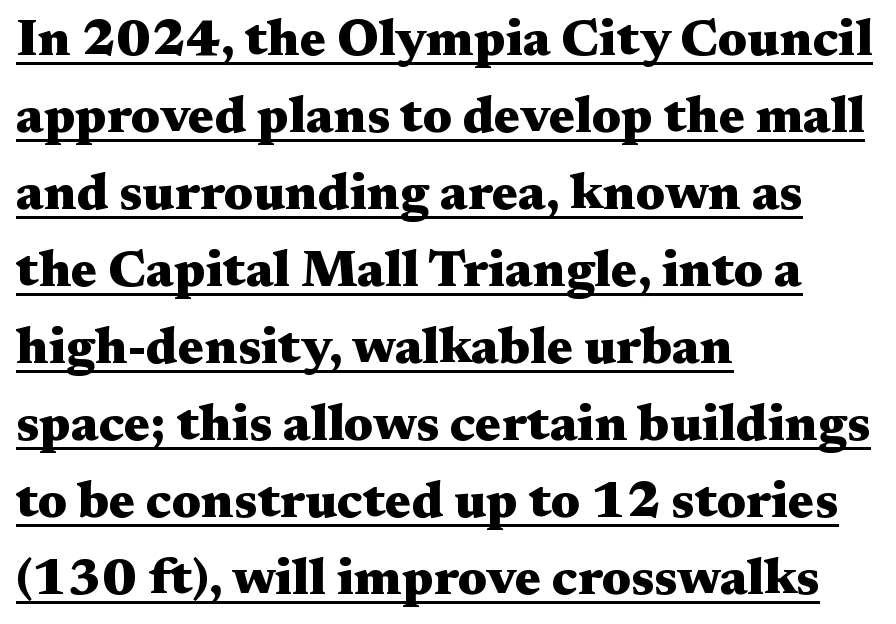
Q: Is the text bold? A: Yes.
Q: Is the text italic (slanted)? A: No, it is upright.
Q: Is the typeface a serif or a sans-serif typeface? A: Serif.
Q: Is the text underlined? A: Yes.
Q: How is the paragraph aligned? A: Left-aligned.
Q: Is the spacing between letters normal or unusually wide? A: Normal.
Q: Is the spacing between lines tight, normal or loose? A: Normal.
Q: Width (condensed, normal, or wide)? A: Wide.
Q: Stroke contrast? A: Medium.
Q: x-height? A: Medium.
Q: Monospaced? A: No.
